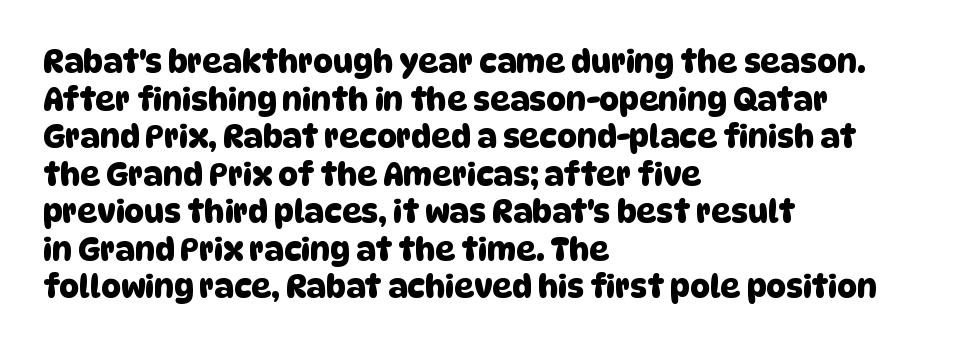
{"serif": "no", "width": "normal", "stroke_contrast": "low", "x_height": "large", "monospaced": "no", "underline": "no", "align": "left", "line_spacing_ratio": 1.21, "letter_spacing": "normal", "letter_spacing_em": 0.0, "glyph_px": 31}
